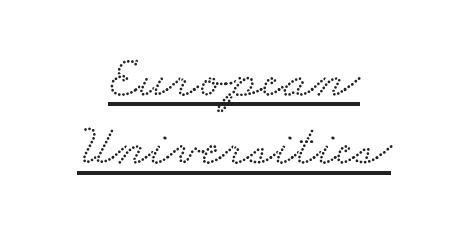
{"serif": "yes", "width": "wide", "stroke_contrast": "low", "x_height": "small", "monospaced": "no", "underline": "yes", "align": "center", "line_spacing_ratio": 1.16, "letter_spacing": "normal", "letter_spacing_em": 0.0, "glyph_px": 59}
